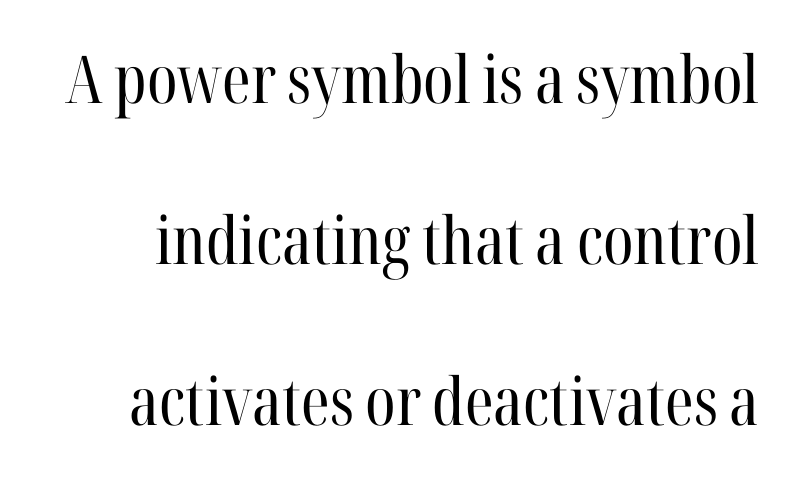
{"serif": "yes", "italic": "no", "bold": "no", "weight": "regular", "width": "condensed", "stroke_contrast": "high", "x_height": "medium", "monospaced": "no", "underline": "no", "line_spacing": "loose", "line_spacing_ratio": 2.44, "letter_spacing": "normal", "letter_spacing_em": 0.0, "glyph_px": 66}
